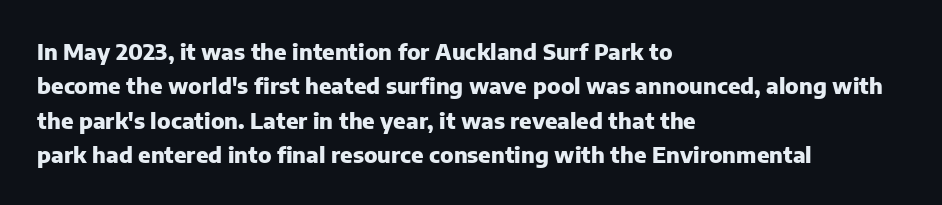
{"italic": "no", "bold": "yes", "underline": "no", "align": "left", "line_spacing": "normal", "line_spacing_ratio": 1.56, "letter_spacing": "normal", "letter_spacing_em": 0.0, "glyph_px": 22}
